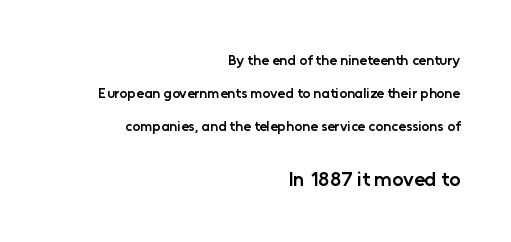
The image shows 20 px text type, upright; set right-aligned, loose line spacing (2.37x), normal letter spacing, not underlined; the second (bottom) block is 1.43x larger.
